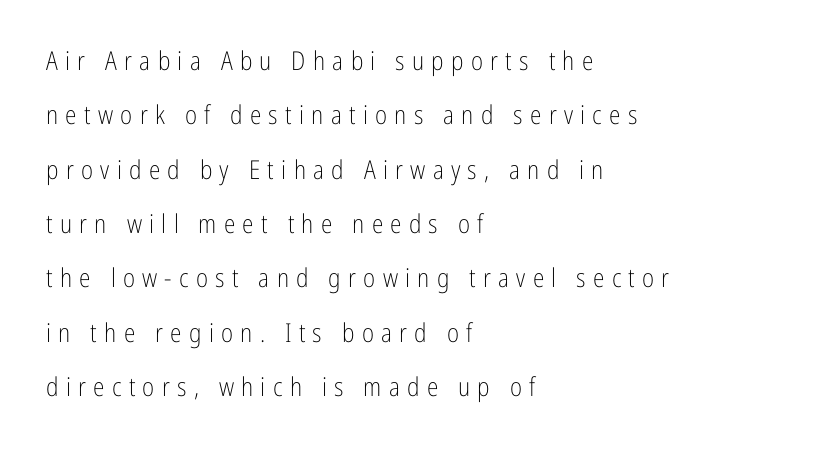
Q: Is the text bold? A: No.
Q: Is the text italic (slanted)? A: No, it is upright.
Q: Is the text underlined? A: No.
Q: How is the paragraph aligned? A: Left-aligned.
Q: Is the spacing between letters normal or unusually wide? A: Unusually wide.
Q: Is the spacing between lines tight, normal or loose? A: Loose.
